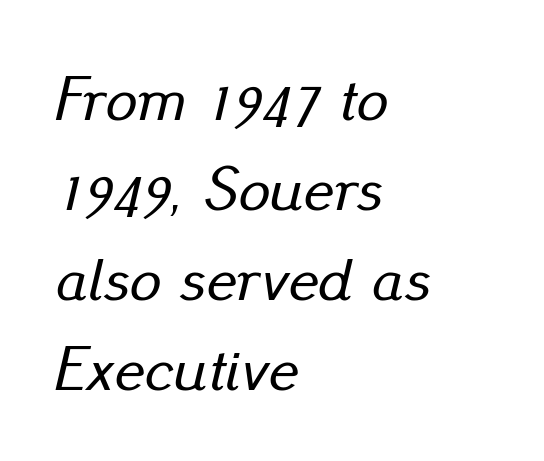
Q: Is the text italic (slanted)? A: Yes, it leans right by about 13 degrees.
Q: Is the text underlined? A: No.
Q: How is the paragraph aligned? A: Left-aligned.
Q: Is the spacing between letters normal or unusually wide? A: Normal.
Q: Is the spacing between lines tight, normal or loose? A: Normal.
Q: Width (condensed, normal, or wide)? A: Normal.
Q: Stroke contrast? A: Low.
Q: x-height? A: Small.
Q: Monospaced? A: No.
